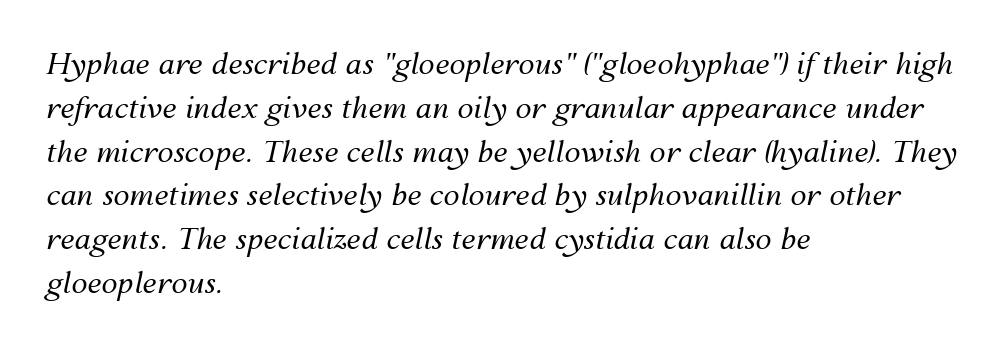
Q: Is the text bold? A: No.
Q: Is the text italic (slanted)? A: Yes, it leans right by about 12 degrees.
Q: Is the text underlined? A: No.
Q: How is the paragraph aligned? A: Left-aligned.
Q: Is the spacing between letters normal or unusually wide? A: Normal.
Q: Is the spacing between lines tight, normal or loose? A: Normal.
Q: Width (condensed, normal, or wide)? A: Normal.
Q: Stroke contrast? A: Medium.
Q: x-height? A: Medium.
Q: Monospaced? A: No.
